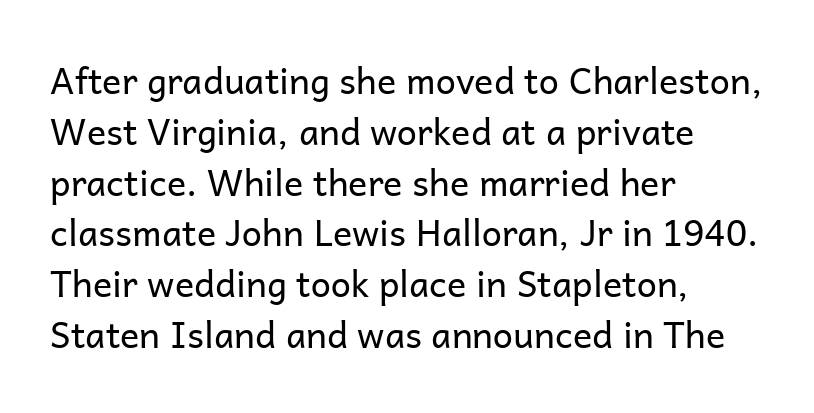
Weight: in the light-to-regular range. Posture: vertical. Each letter's strokes conclude bluntly, with no projecting serifs. Words appear dense and cohesive because spacing is normal.
